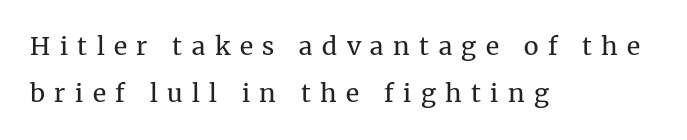
The image shows 25 px text type, upright; set left-aligned, loose line spacing (1.9x), unusually wide letter spacing (+0.38 em), not underlined.
